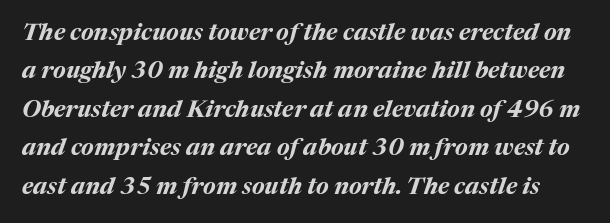
The image shows 24 px bold type, italic (leaning right); set normal line spacing (1.6x), normal letter spacing, not underlined.
